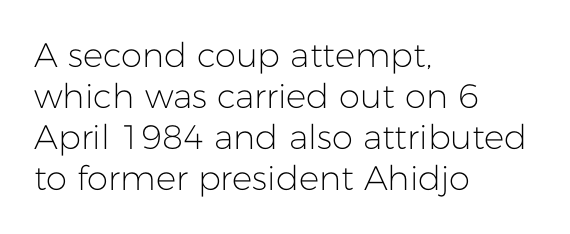
The image shows 34 px light sans-serif type, upright; set left-aligned, line spacing 1.21x, normal letter spacing, not underlined; low stroke contrast and a medium x-height.
